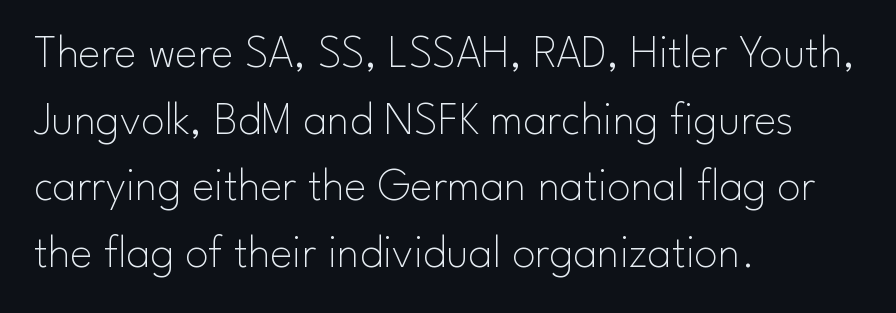
A sans-serif font was chosen for this passage. Here the designer chose a conventional face with non-uniform glyph widths. Underlining? Definitely not there. Leftover space on each line is placed entirely after the last word. Ink coverage per letter is moderate at most. Vertically, the passage feels balanced, rows spaced as you'd expect.
